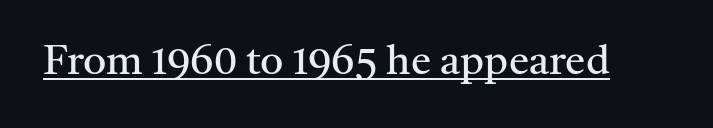
{"serif": "yes", "italic": "no", "bold": "no", "weight": "regular", "width": "normal", "stroke_contrast": "medium", "x_height": "medium", "monospaced": "no", "underline": "yes", "letter_spacing": "normal", "letter_spacing_em": 0.0, "glyph_px": 41}
